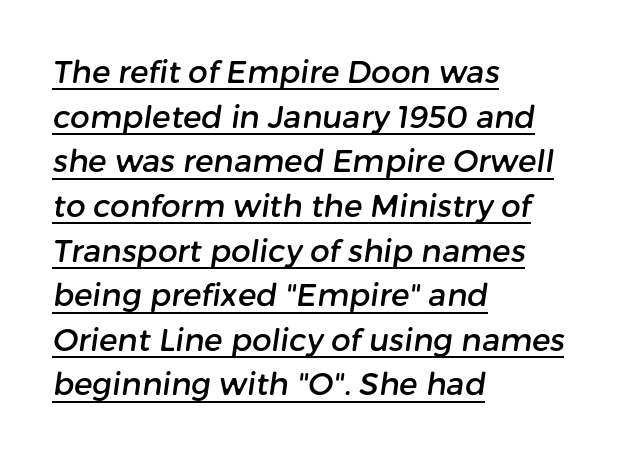
Students, note that the glyphs here touch the page at normal intervals. Successive baselines arrive at the customary interval. Notice how a bar underscores the lettering throughout. The typeface chosen for these lines omits serifs.
